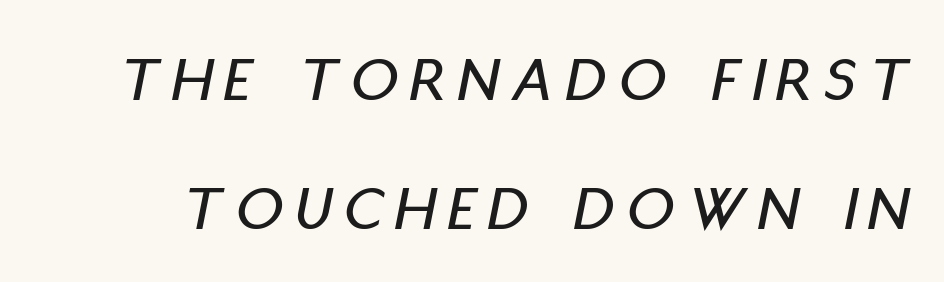
The image shows 65 px condensed type, italic (leaning right); set loose line spacing (1.98x), unusually wide letter spacing (+0.21 em), not underlined; low stroke contrast and a large x-height.
